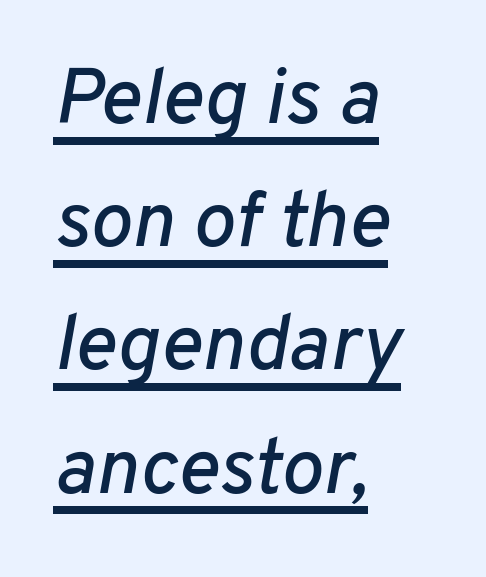
Regular leading. These lines stack with their left ends in a neat column. The string is rendered with underlining switched on. Slanted lettering throughout. This sample has the flowing, uneven cadence of proportional lettering. These lines keep a tight, regular rhythm from letter to letter.
